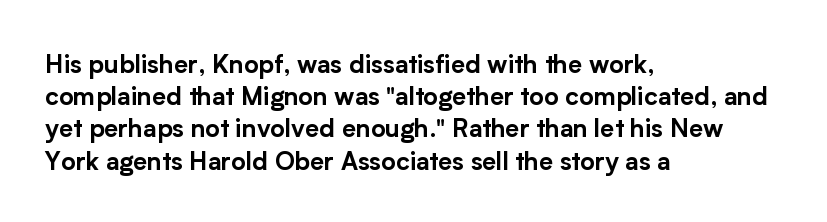
The image shows 25 px text type, upright; set left-aligned, normal line spacing (1.29x), normal letter spacing, not underlined.
